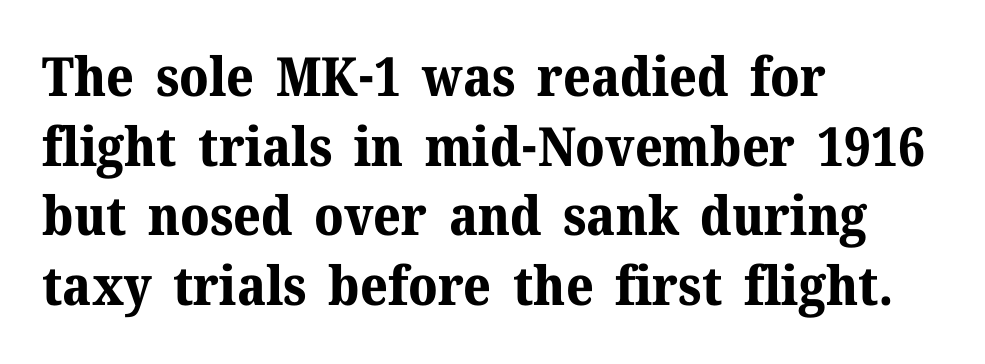
The space directly below the letters is spotless. Rows of type keep a routine distance in the vertical direction. Stroke thickness is high; the sample reads as a true bold. Posture: straight, roman, zero tilt. Inter-character spacing is left at the font's built-in metrics.
